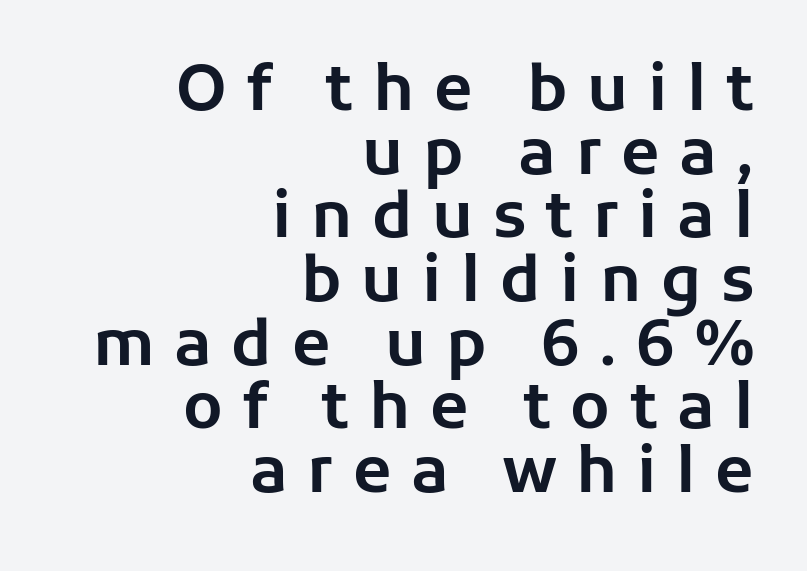
{"serif": "no", "italic": "no", "width": "normal", "stroke_contrast": "low", "x_height": "medium", "monospaced": "no", "underline": "no", "align": "right", "line_spacing": "tight", "line_spacing_ratio": 1.01, "letter_spacing": "wide", "letter_spacing_em": 0.31, "glyph_px": 63}
